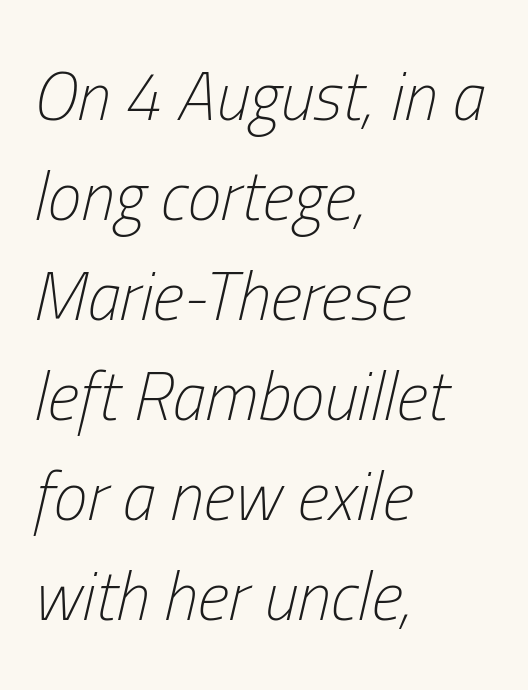
{"italic": "yes", "lean": "right", "slant_degrees": 13, "bold": "no", "weight": "light", "width": "condensed", "stroke_contrast": "low", "x_height": "medium", "monospaced": "no", "underline": "no", "align": "left", "line_spacing": "normal", "line_spacing_ratio": 1.47, "letter_spacing": "normal", "letter_spacing_em": 0.0, "glyph_px": 68}
